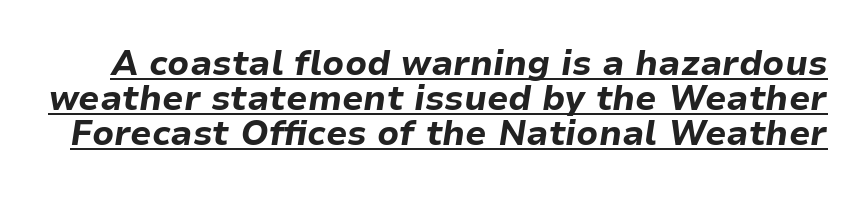
Has an underline been added? It has. The rendering uses a bold face; every stroke is thick and dark. These lines are rendered in a variable-pitch font. Observe the lean: these are italic letterforms.
